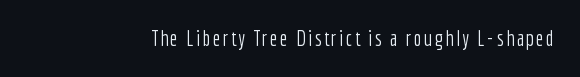
The image shows 21 px text type, upright; set not underlined.
